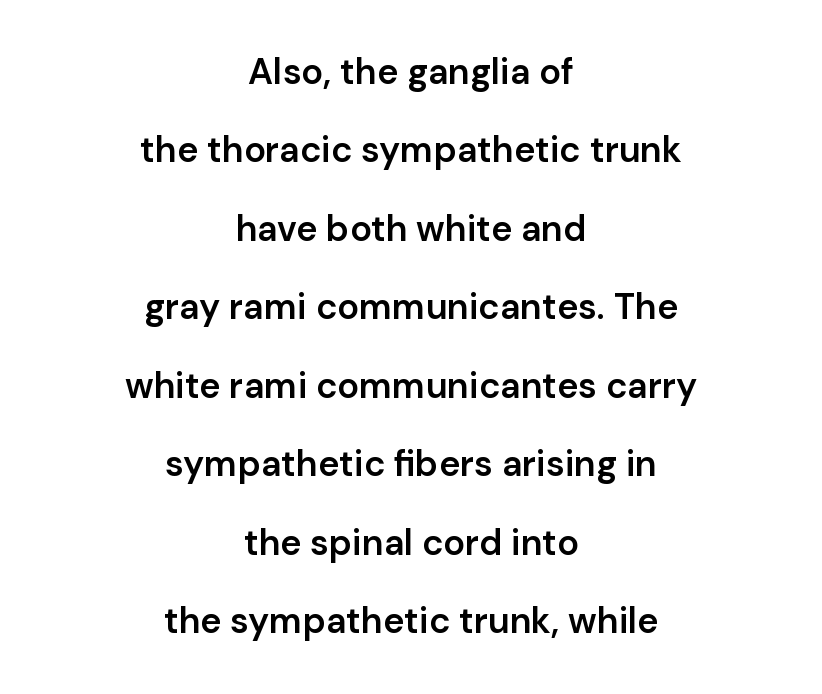
The rendering uses a semibold face; strokes are thickened but not to full bold. Reading down the column, the eye jumps a long way to each next line. These lines stack symmetrically, like a column narrowing and widening about its center. Serifs: no, the terminals of the letterforms are clean.
